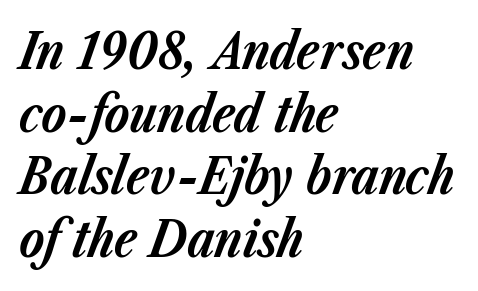
{"italic": "yes", "lean": "right", "slant_degrees": 23, "bold": "yes", "weight": "bold", "width": "normal", "stroke_contrast": "low", "x_height": "medium", "monospaced": "no", "underline": "no", "align": "left", "line_spacing_ratio": 1.23, "letter_spacing": "normal", "letter_spacing_em": 0.0, "glyph_px": 51}
